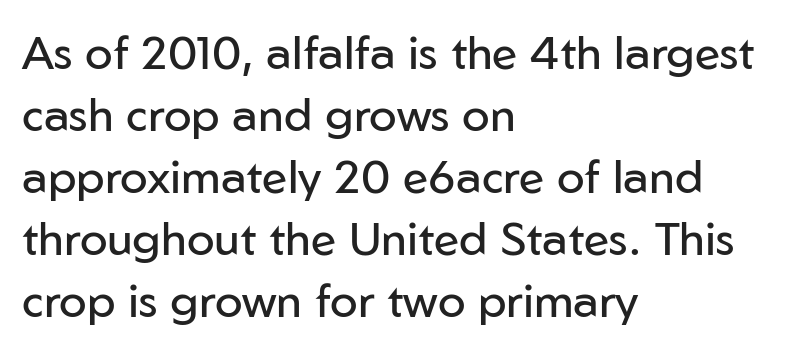
Q: Is the text bold? A: No.
Q: Is the text italic (slanted)? A: No, it is upright.
Q: Is the typeface a serif or a sans-serif typeface? A: Sans-serif.
Q: Is the text underlined? A: No.
Q: How is the paragraph aligned? A: Left-aligned.
Q: Is the spacing between letters normal or unusually wide? A: Normal.
Q: Is the spacing between lines tight, normal or loose? A: Normal.
Q: Width (condensed, normal, or wide)? A: Normal.
Q: Stroke contrast? A: Low.
Q: x-height? A: Medium.
Q: Monospaced? A: No.
